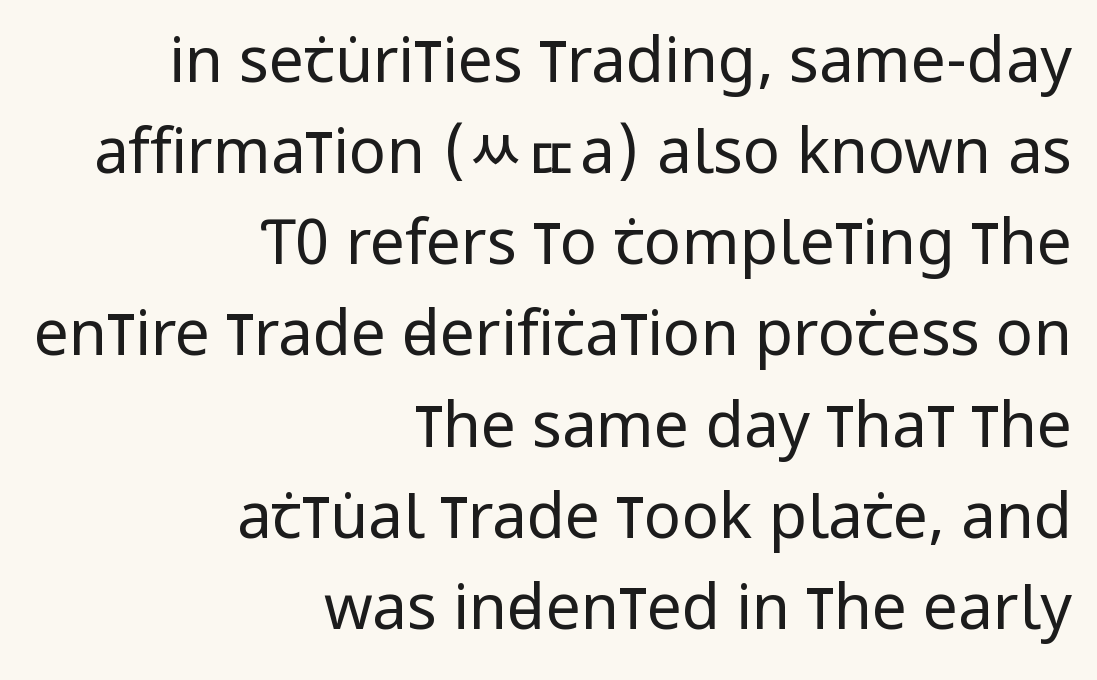
Q: Is the text bold? A: No.
Q: Is the text italic (slanted)? A: No, it is upright.
Q: Is the typeface a serif or a sans-serif typeface? A: Sans-serif.
Q: Is the text underlined? A: No.
Q: How is the paragraph aligned? A: Right-aligned.
Q: Is the spacing between letters normal or unusually wide? A: Normal.
Q: Is the spacing between lines tight, normal or loose? A: Normal.
Q: Width (condensed, normal, or wide)? A: Condensed.
Q: Stroke contrast? A: Low.
Q: x-height? A: Large.
Q: Monospaced? A: No.
